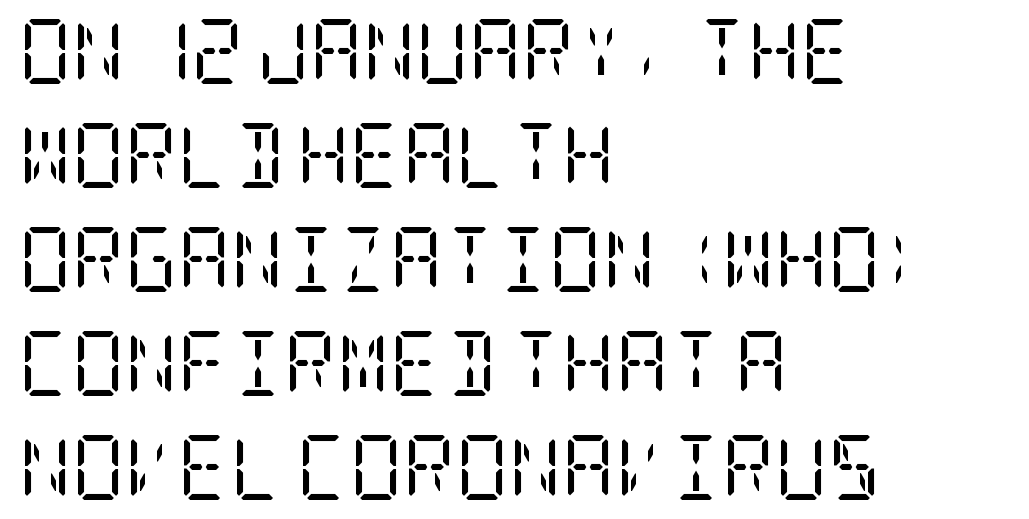
{"serif": "yes", "italic": "no", "bold": "no", "weight": "regular", "width": "condensed", "stroke_contrast": "low", "x_height": "large", "underline": "no", "align": "left", "line_spacing": "normal", "line_spacing_ratio": 1.6, "letter_spacing": "normal", "letter_spacing_em": 0.0, "glyph_px": 65}
